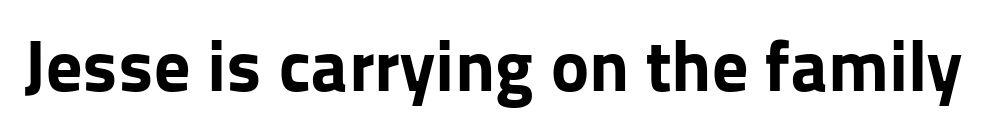
Q: Is the text bold? A: Yes.
Q: Is the text italic (slanted)? A: No, it is upright.
Q: Is the typeface a serif or a sans-serif typeface? A: Sans-serif.
Q: Is the text underlined? A: No.
Q: Is the spacing between letters normal or unusually wide? A: Normal.
Q: Width (condensed, normal, or wide)? A: Normal.
Q: Stroke contrast? A: Low.
Q: x-height? A: Medium.
Q: Monospaced? A: No.
